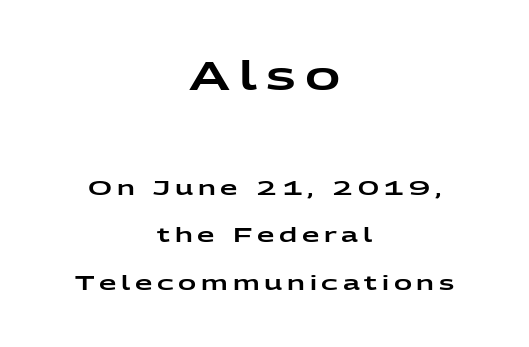
Q: Is the text italic (slanted)? A: No, it is upright.
Q: Is the typeface a serif or a sans-serif typeface? A: Sans-serif.
Q: Is the text underlined? A: No.
Q: How is the paragraph aligned? A: Centered.
Q: Is the spacing between letters normal or unusually wide? A: Unusually wide.
Q: Is the spacing between lines tight, normal or loose? A: Loose.
Q: Which block of text is set in a larger size, the first (top) or the second (bottom)? A: The first (top) one.
Q: Width (condensed, normal, or wide)? A: Wide.
Q: Stroke contrast? A: Low.
Q: x-height? A: Medium.
Q: Monospaced? A: No.
